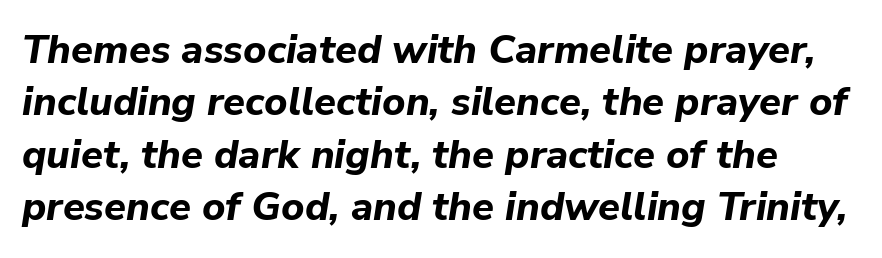
{"italic": "yes", "lean": "right", "slant_degrees": 9, "bold": "yes", "weight": "bold", "width": "normal", "stroke_contrast": "low", "x_height": "medium", "monospaced": "no", "underline": "no", "line_spacing": "normal", "line_spacing_ratio": 1.31, "letter_spacing": "normal", "letter_spacing_em": 0.0, "glyph_px": 40}
